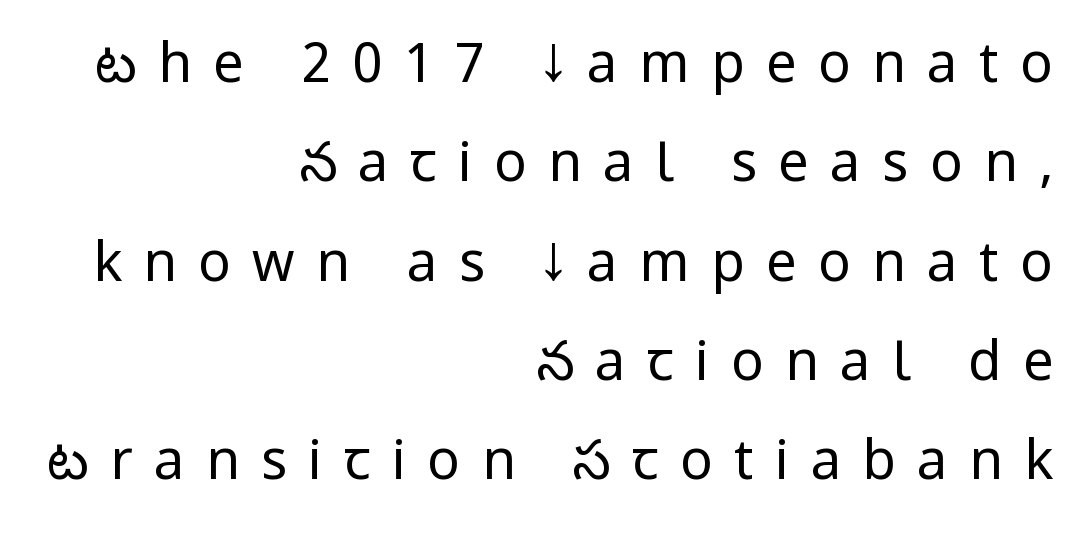
Each stroke keeps to a modest, everyday thickness or less. Has an underline been added? It has not. In terms of letterspacing, this is a distinctly airy, spread setting. Are there feet on the stems? There aren't — it's a sans. Compared with a flush-left layout, this one pins lines to the opposite, right side. Designer's note — italics off, roman on.
